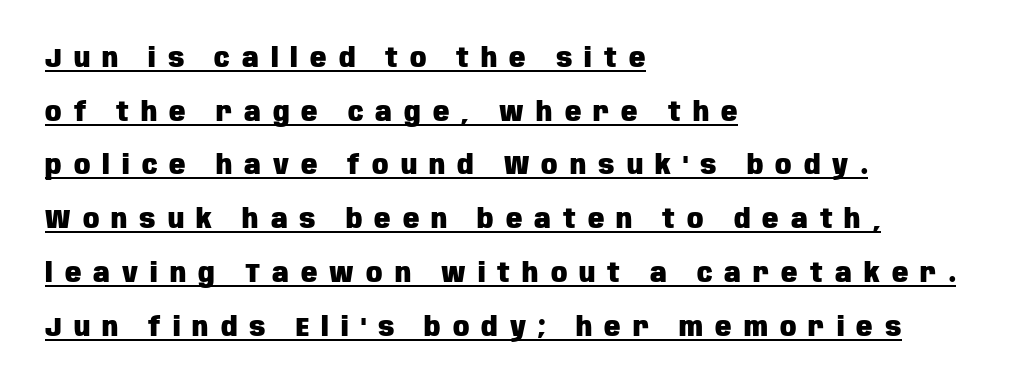
This sample trades compactness for vertical openness between lines. The compositor pushed each line to the left boundary. Look at the tracking — it's clearly loosened, letters drifting apart. This is roman type, the default non-slanted kind.
